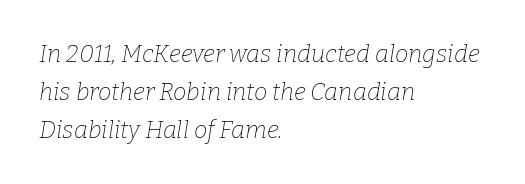
The image shows 24 px text type, italic (leaning right); set left-aligned, normal line spacing (1.58x), normal letter spacing, not underlined.
